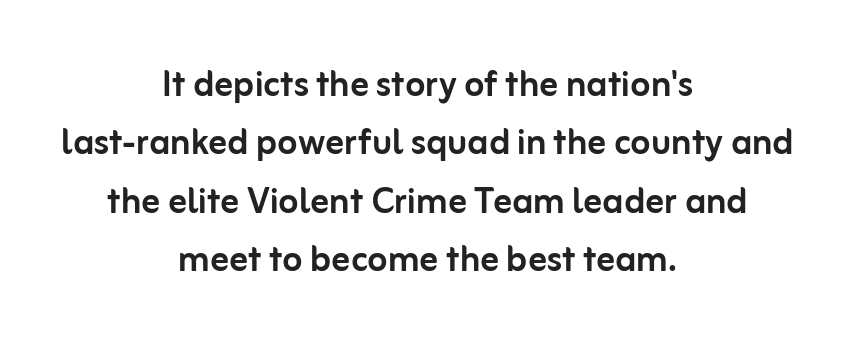
{"serif": "no", "italic": "no", "width": "normal", "stroke_contrast": "low", "x_height": "medium", "monospaced": "no", "underline": "no", "align": "center", "line_spacing": "normal", "line_spacing_ratio": 1.27, "letter_spacing": "normal", "letter_spacing_em": 0.0, "glyph_px": 46}
